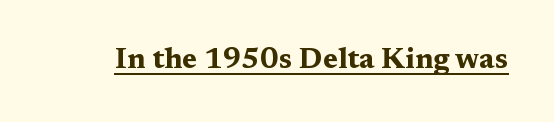
Q: Is the text bold? A: Yes.
Q: Is the text italic (slanted)? A: No, it is upright.
Q: Is the typeface a serif or a sans-serif typeface? A: Serif.
Q: Is the text underlined? A: Yes.
Q: Is the spacing between letters normal or unusually wide? A: Normal.
Q: Width (condensed, normal, or wide)? A: Wide.
Q: Stroke contrast? A: Medium.
Q: x-height? A: Medium.
Q: Monospaced? A: No.
